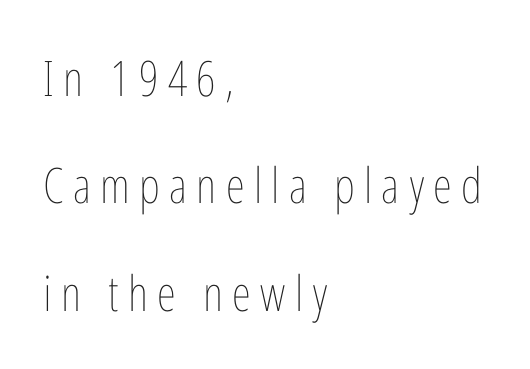
Q: Is the text bold? A: No.
Q: Is the text italic (slanted)? A: No, it is upright.
Q: Is the text underlined? A: No.
Q: How is the paragraph aligned? A: Left-aligned.
Q: Is the spacing between lines tight, normal or loose? A: Loose.
Q: Width (condensed, normal, or wide)? A: Condensed.
Q: Stroke contrast? A: Low.
Q: x-height? A: Medium.
Q: Monospaced? A: No.
